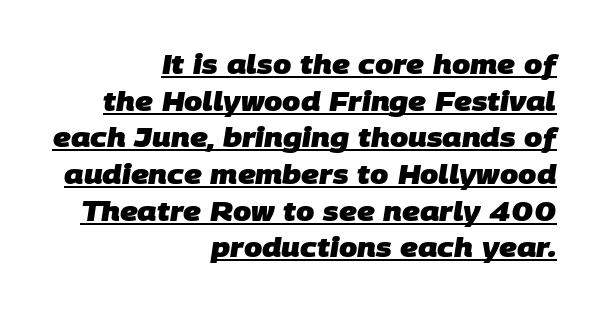
The image shows 26 px bold type; set right-aligned, normal line spacing (1.41x), normal letter spacing, underlined.
